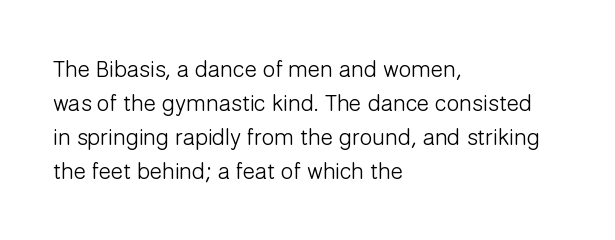
The type sits square on the baseline with zero lean. Stem width sits at or under what a default text font uses. Horizontally, the lines are justified to the leading edge only. This sample keeps an unexceptional amount of space between lines. The space beneath each line is pristine and unruled. There is no visible air inserted between adjacent glyphs.
